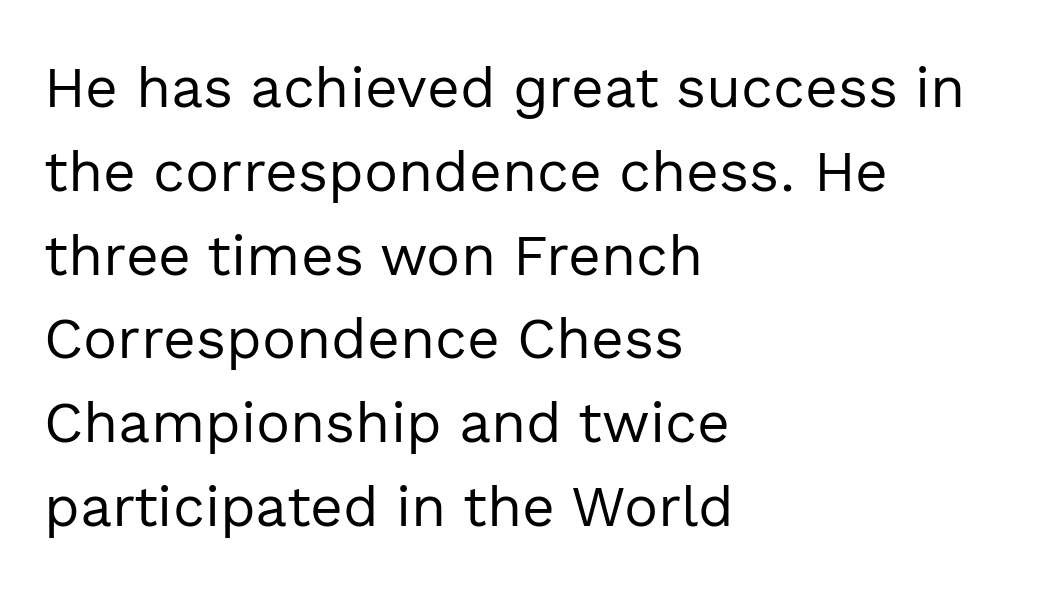
The space directly below the letters is spotless. The letters stand upright; this is a roman face. What stands out about the letter spacing? Nothing — it is the standard amount. Stroke mass is kept to a normal reading level or below. Rows of type keep a routine distance in the vertical direction. These lines stack with their left ends in a neat column.
